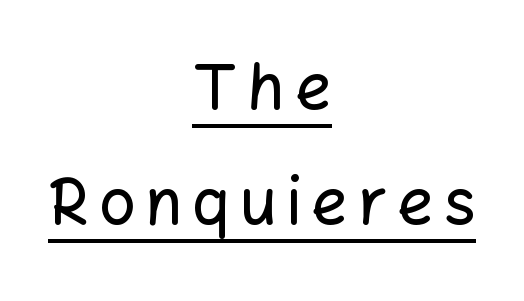
{"serif": "no", "italic": "no", "width": "normal", "stroke_contrast": "low", "x_height": "medium", "monospaced": "no", "underline": "yes", "align": "center", "line_spacing_ratio": 1.8, "glyph_px": 64}
